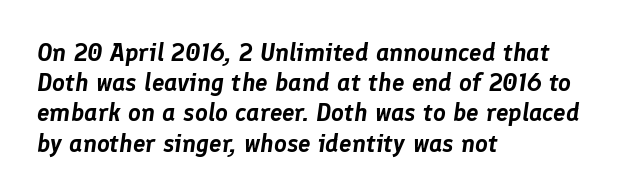
The image shows 25 px text type, italic (leaning right); set left-aligned, line spacing 1.21x, normal letter spacing, not underlined.
